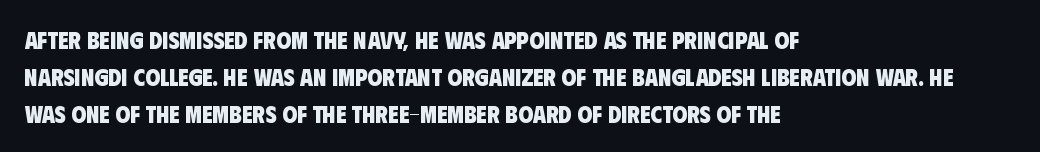
{"bold": "yes", "underline": "no", "align": "left", "line_spacing": "normal", "line_spacing_ratio": 1.54, "letter_spacing": "normal", "letter_spacing_em": 0.0, "glyph_px": 24}
